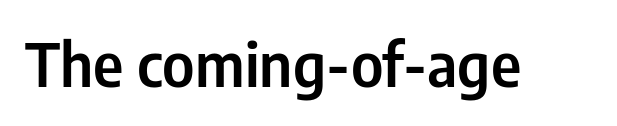
The letters advance in unequal steps, a hallmark of proportional type. This sample uses a sans-serif face. You can tell it's not italic because the verticals are truly vertical. Lines of text with bare space underneath. The letters sit at their default tracking, neither squeezed nor spread.
